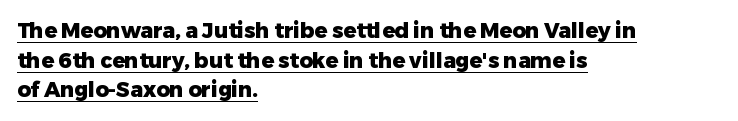
Q: Is the text bold? A: Yes.
Q: Is the text italic (slanted)? A: No, it is upright.
Q: Is the text underlined? A: Yes.
Q: How is the paragraph aligned? A: Left-aligned.
Q: Is the spacing between letters normal or unusually wide? A: Normal.
Q: Is the spacing between lines tight, normal or loose? A: Normal.
